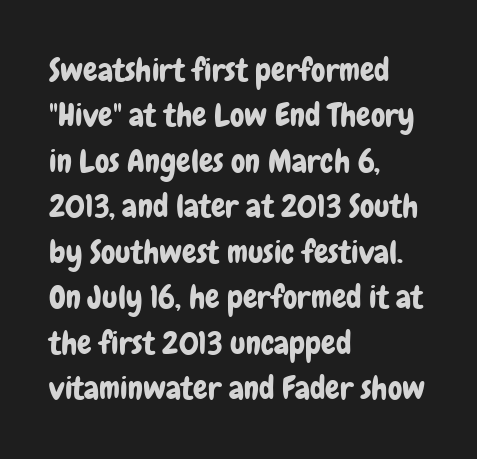
The image shows 32 px condensed sans-serif type, upright; set left-aligned, normal line spacing (1.42x), normal letter spacing, not underlined; low stroke contrast and a medium x-height.
